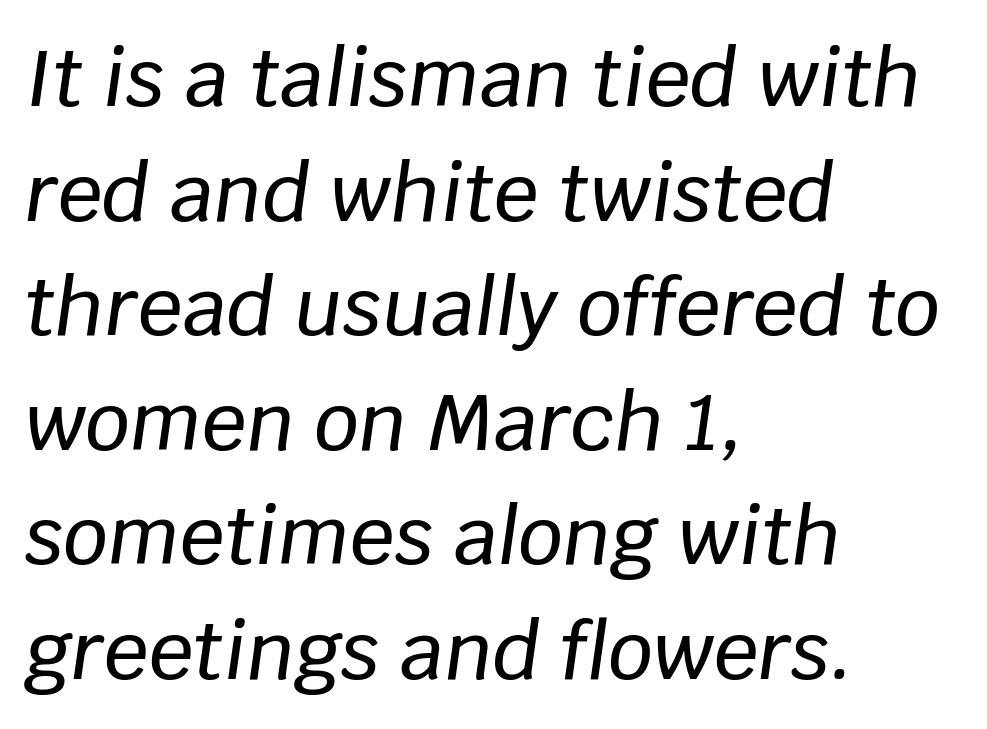
The image shows 79 px text type, italic (leaning right); set left-aligned, normal line spacing (1.45x), normal letter spacing, not underlined; low stroke contrast and a large x-height.
